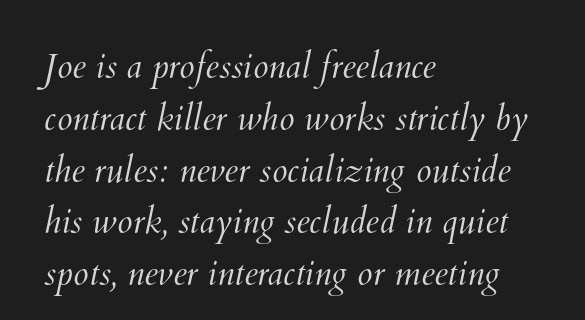
The image shows 35 px light type; set left-aligned, normal line spacing (1.48x), normal letter spacing, not underlined; medium stroke contrast and a small x-height.
